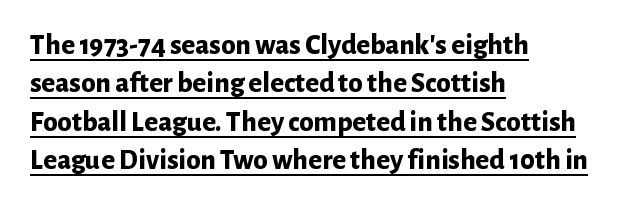
The image shows 29 px bold sans-serif type, upright; set left-aligned, normal line spacing (1.32x), normal letter spacing, underlined; low stroke contrast and a medium x-height.
